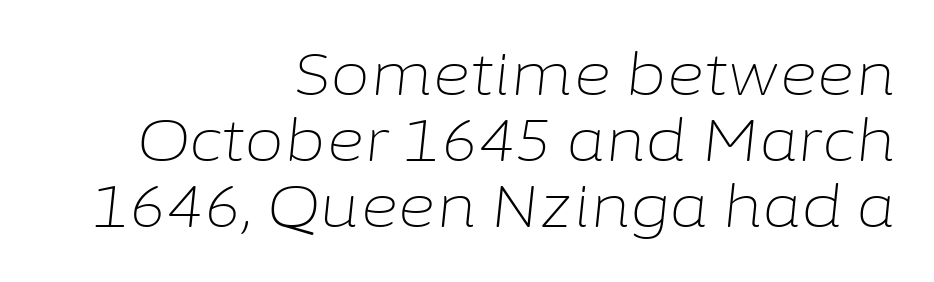
Q: Is the text bold? A: No.
Q: Is the text italic (slanted)? A: Yes, it leans right by about 6 degrees.
Q: Is the text underlined? A: No.
Q: How is the paragraph aligned? A: Right-aligned.
Q: Is the spacing between letters normal or unusually wide? A: Normal.
Q: Is the spacing between lines tight, normal or loose? A: Tight.
Q: Width (condensed, normal, or wide)? A: Normal.
Q: Stroke contrast? A: Low.
Q: x-height? A: Medium.
Q: Monospaced? A: No.
